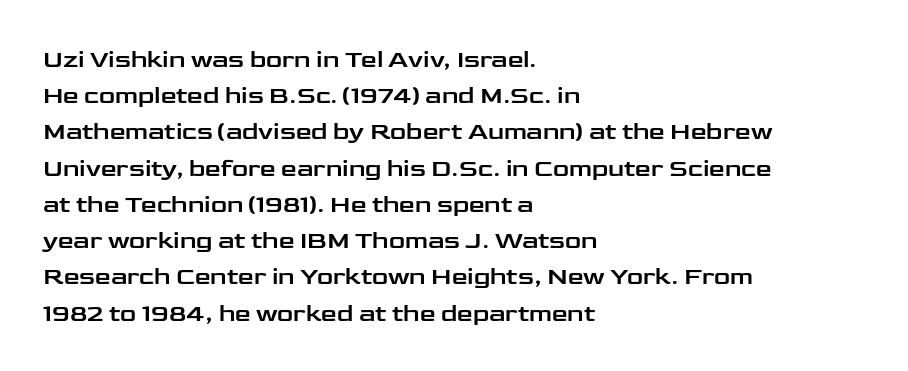
{"italic": "no", "underline": "no", "align": "left", "line_spacing": "normal", "line_spacing_ratio": 1.45, "letter_spacing": "normal", "letter_spacing_em": 0.0, "glyph_px": 25}
